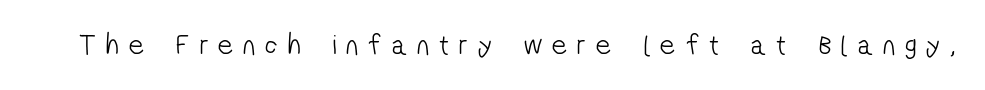
The image shows 29 px light, condensed sans-serif type; set unusually wide letter spacing (+0.35 em), not underlined; low stroke contrast and a medium x-height.
